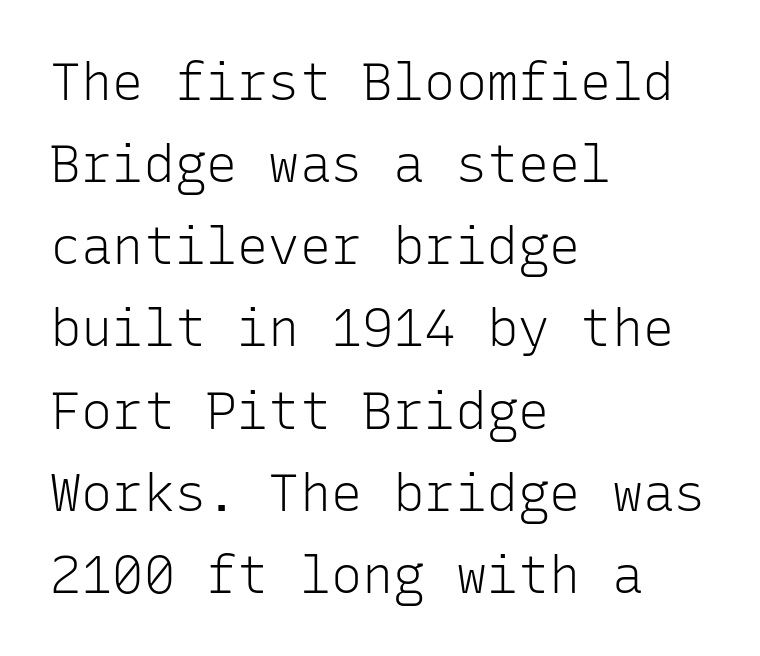
{"serif": "no", "italic": "no", "bold": "no", "weight": "light", "width": "normal", "stroke_contrast": "low", "x_height": "medium", "monospaced": "yes", "underline": "no", "align": "left", "line_spacing": "normal", "line_spacing_ratio": 1.58, "letter_spacing": "normal", "letter_spacing_em": 0.0, "glyph_px": 52}
